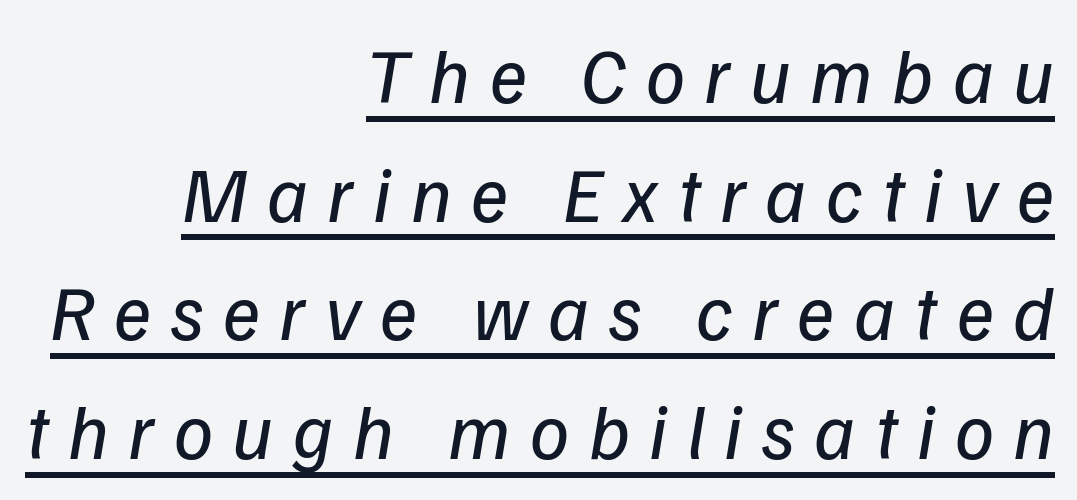
Proportional: the letters do not fall into vertical columns. Looks like someone drew a line under every word here. These lines were composed using italics. A flush-right, rag-left setting is used for this passage. Line spacing here is normal. Words appear elongated and porous because spacing is wide.
